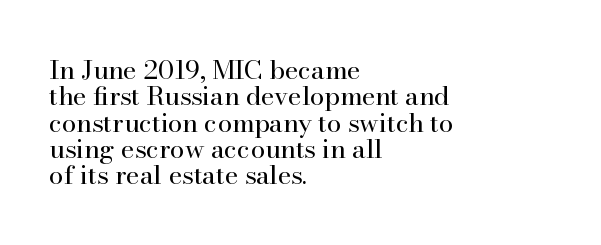
{"italic": "no", "bold": "no", "underline": "no", "align": "left", "line_spacing": "tight", "line_spacing_ratio": 1.01, "letter_spacing": "normal", "letter_spacing_em": 0.0, "glyph_px": 26}
